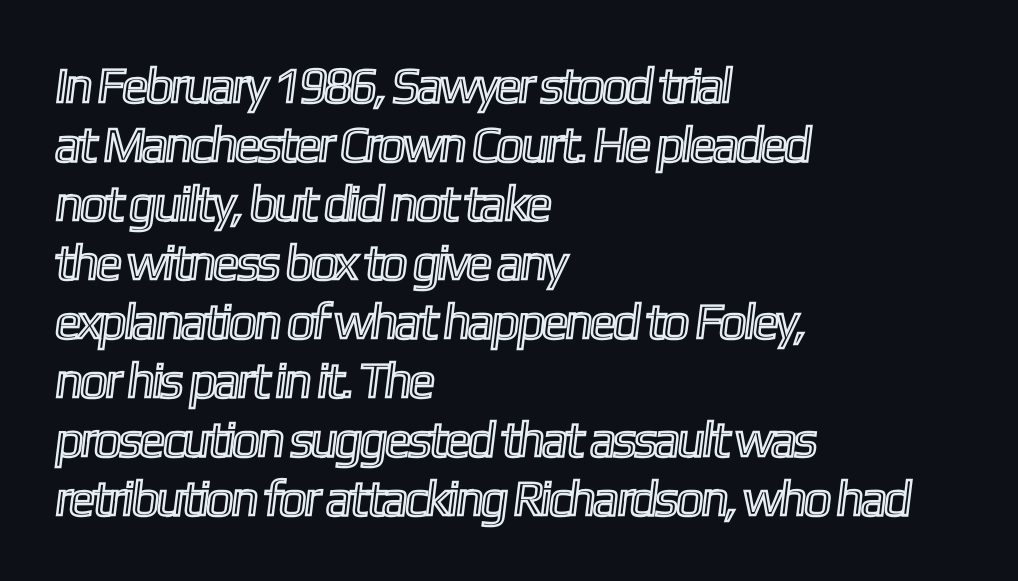
Typeset ragged right — the left edge is the straight one. Tracking here is standard; glyphs follow each other at the usual distance. Glance below the letters and you will spot only blank space. Think of a printed novel: that variable character pitch is what you see here.
